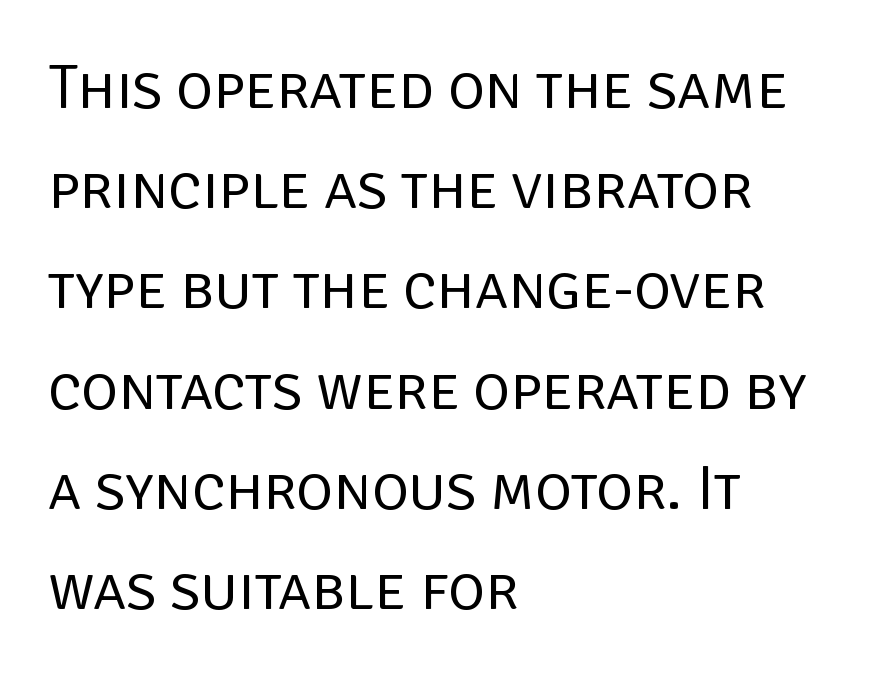
{"serif": "no", "italic": "no", "bold": "no", "weight": "regular", "width": "normal", "stroke_contrast": "low", "x_height": "large", "monospaced": "no", "underline": "no", "align": "left", "line_spacing": "normal", "line_spacing_ratio": 1.59, "letter_spacing": "normal", "letter_spacing_em": 0.0, "glyph_px": 63}
